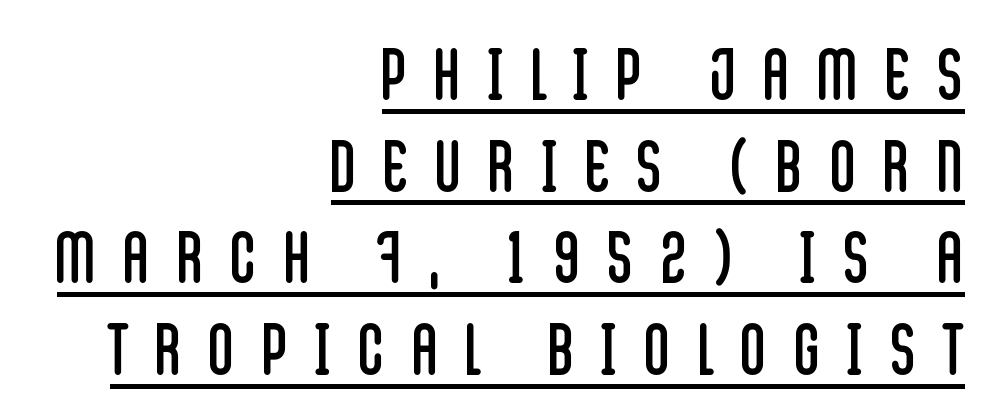
{"serif": "no", "italic": "no", "bold": "no", "weight": "regular", "width": "condensed", "stroke_contrast": "low", "x_height": "large", "monospaced": "no", "underline": "yes", "align": "right", "line_spacing": "normal", "line_spacing_ratio": 1.31, "letter_spacing": "wide", "letter_spacing_em": 0.4, "glyph_px": 70}
